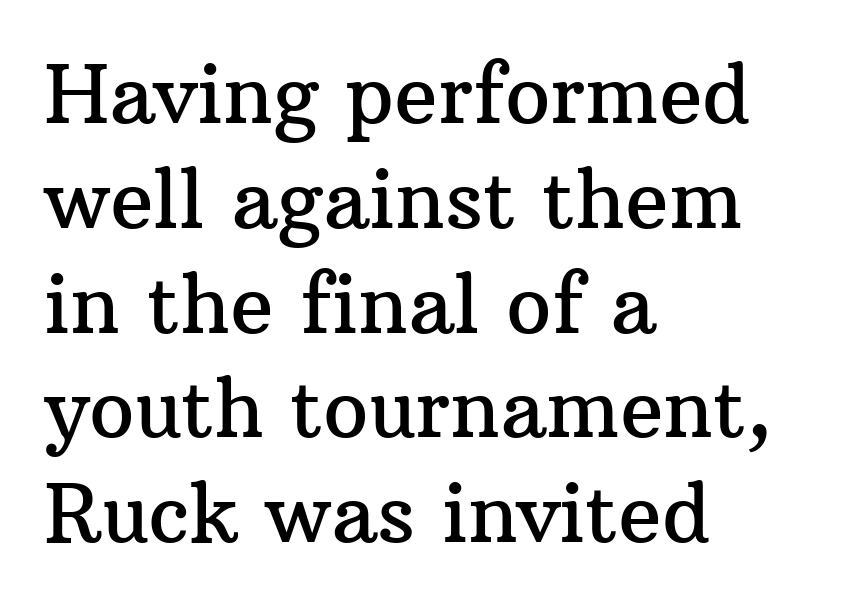
{"serif": "yes", "italic": "no", "width": "normal", "stroke_contrast": "medium", "x_height": "medium", "monospaced": "no", "underline": "no", "align": "left", "line_spacing": "normal", "line_spacing_ratio": 1.31, "letter_spacing": "normal", "letter_spacing_em": 0.0, "glyph_px": 80}
